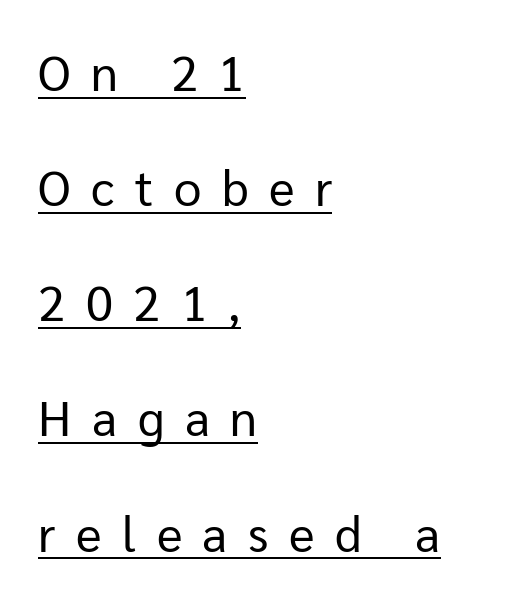
The image shows 49 px regular-weight sans-serif type, upright; set left-aligned, loose line spacing (2.35x), unusually wide letter spacing (+0.42 em), underlined; low stroke contrast and a medium x-height.
